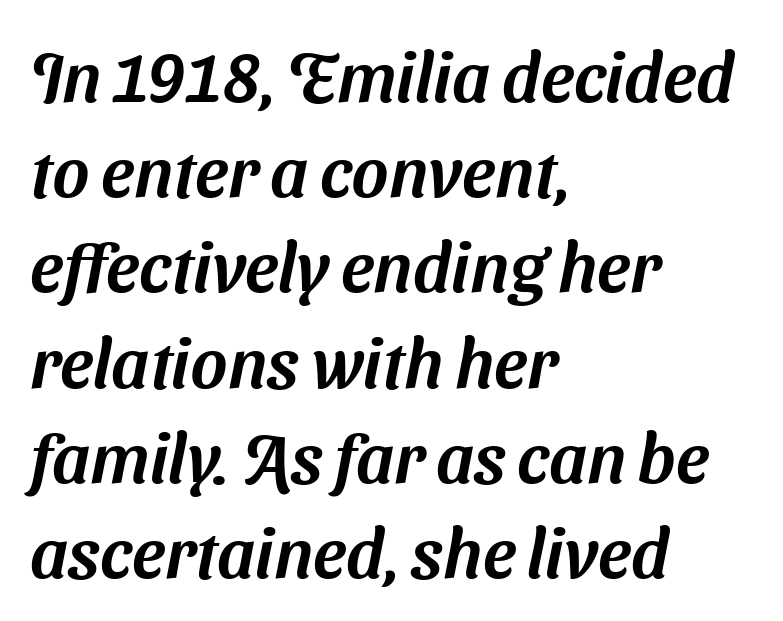
{"serif": "no", "width": "normal", "stroke_contrast": "medium", "x_height": "medium", "monospaced": "no", "underline": "no", "align": "left", "line_spacing": "normal", "line_spacing_ratio": 1.36, "letter_spacing": "normal", "letter_spacing_em": 0.0, "glyph_px": 70}
